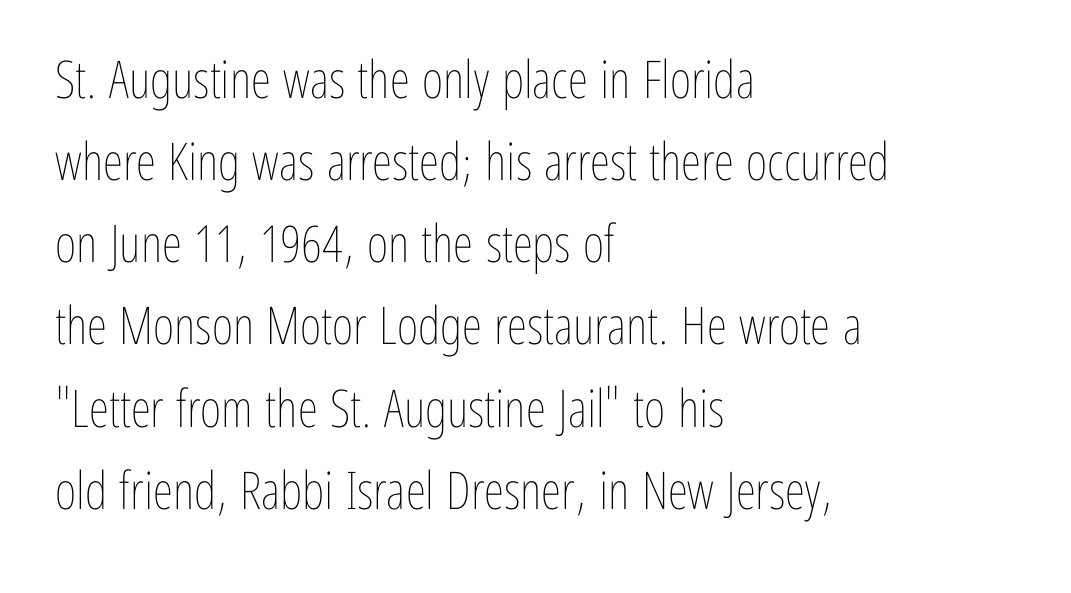
The image shows 52 px thin, condensed type, upright; set left-aligned, normal line spacing (1.58x), normal letter spacing, not underlined; low stroke contrast and a medium x-height.
